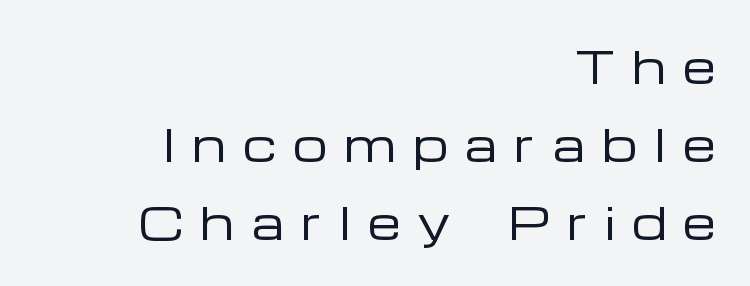
Do the characters align in a grid? No, the font is proportional. Look at the tracking — it's clearly loosened, letters drifting apart. The type sits square on the baseline with zero lean. Type without underlining. This reads as an unemphasized weight, regular at the heaviest.
